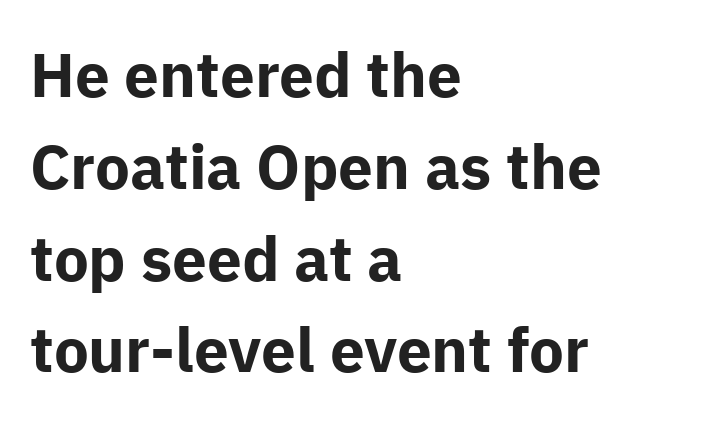
Think of a printed novel: that variable character pitch is what you see here. Interline gaps are of average width in this sample. The designer went with a sans here, leaving each stem footless. Posture: upright roman.
